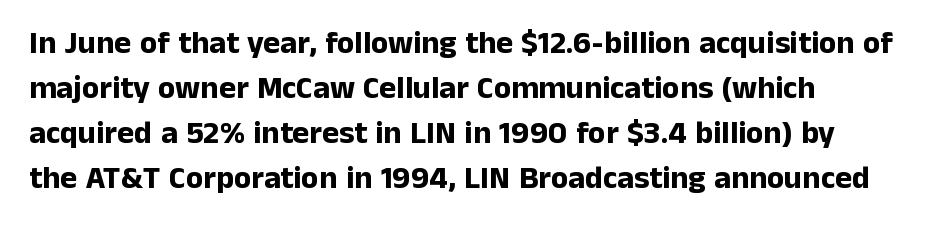
The letters advance in unequal steps, a hallmark of proportional type. In CSS terms this would be text-align: left. Words appear dense and cohesive because spacing is normal. A typesetter would label this face a sans. Descenders hang freely into open space.
